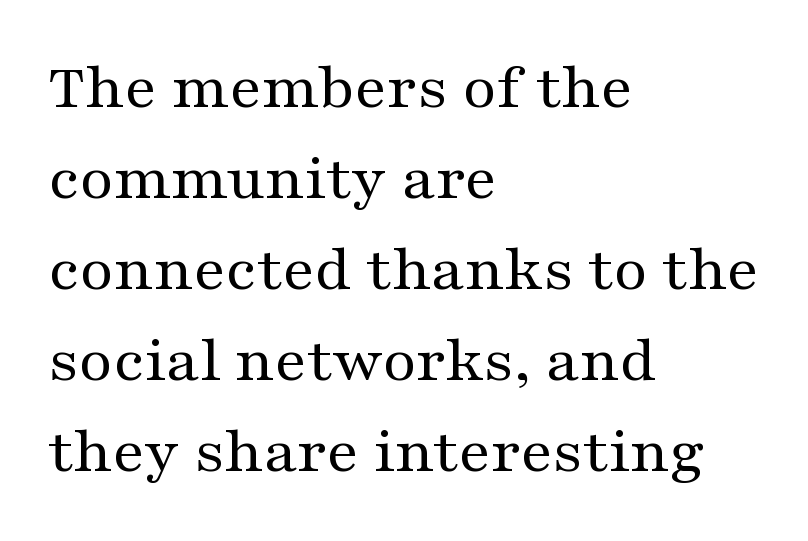
The image shows 66 px regular-weight, wide serif type, upright; set left-aligned, normal line spacing (1.38x), normal letter spacing, not underlined; medium stroke contrast and a medium x-height.
